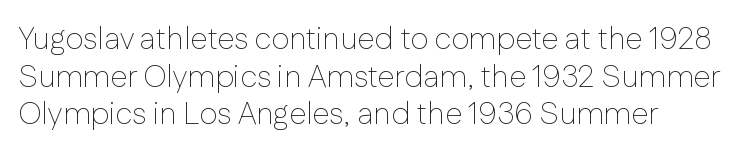
Q: Is the text bold? A: No.
Q: Is the text italic (slanted)? A: No, it is upright.
Q: Is the typeface a serif or a sans-serif typeface? A: Sans-serif.
Q: Is the text underlined? A: No.
Q: How is the paragraph aligned? A: Left-aligned.
Q: Is the spacing between letters normal or unusually wide? A: Normal.
Q: Width (condensed, normal, or wide)? A: Normal.
Q: Stroke contrast? A: Low.
Q: x-height? A: Medium.
Q: Monospaced? A: No.
